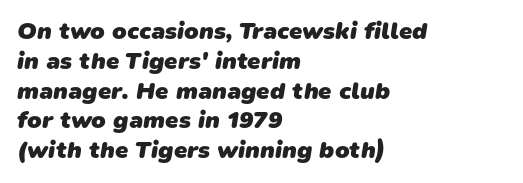
The image shows 24 px bold type; set left-aligned, line spacing 1.24x, normal letter spacing, not underlined.
